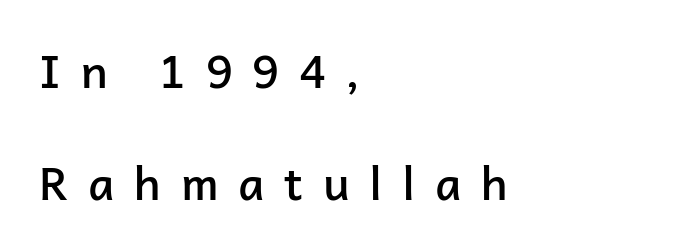
Weight: semibold (demi). Rule under the text: the space is simply empty. Upright lettering throughout. Varying glyph widths throughout — classic text-font behaviour. The passage shown has open, widely tracked lettering throughout.
